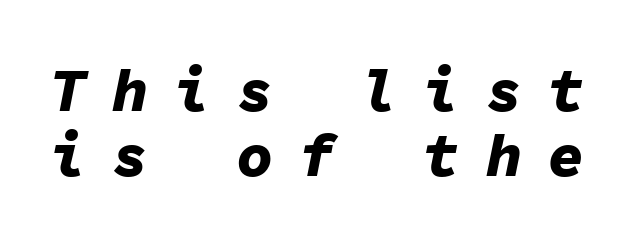
Type without underlining. You can tell it's italic because the verticals aren't actually vertical. Is this a fixed-width face? Yes — each glyph sits in an identical cell. Chunky letters — that's bold for sure.
